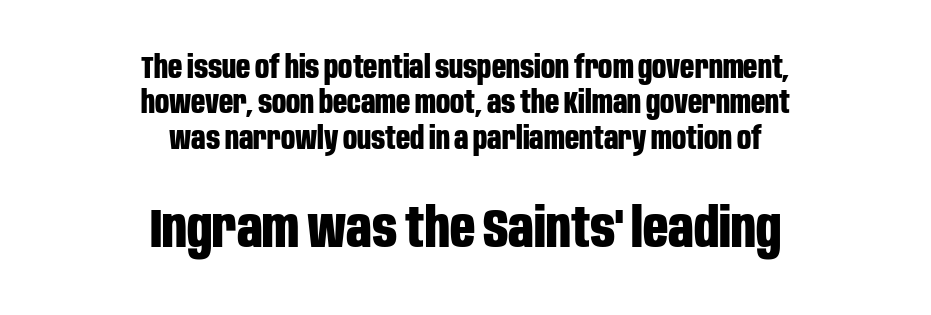
The image shows 55 px bold, condensed sans-serif type, upright; set centered, tight line spacing (1.14x), normal letter spacing, not underlined; the second (bottom) block is 1.77x larger; low stroke contrast and a large x-height.
